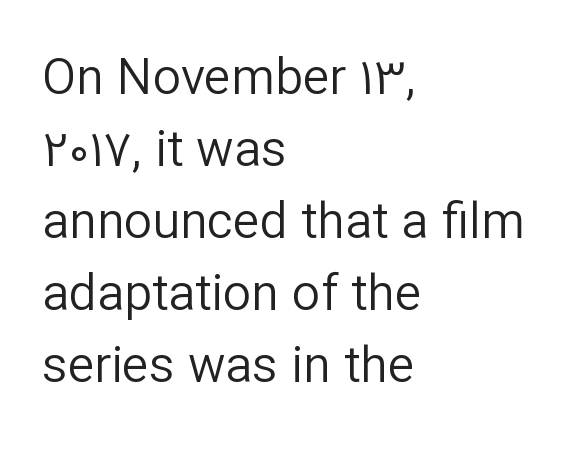
{"serif": "no", "italic": "no", "bold": "no", "weight": "regular", "width": "normal", "stroke_contrast": "low", "x_height": "medium", "monospaced": "no", "underline": "no", "align": "left", "line_spacing": "normal", "line_spacing_ratio": 1.44, "letter_spacing": "normal", "letter_spacing_em": 0.0, "glyph_px": 50}
